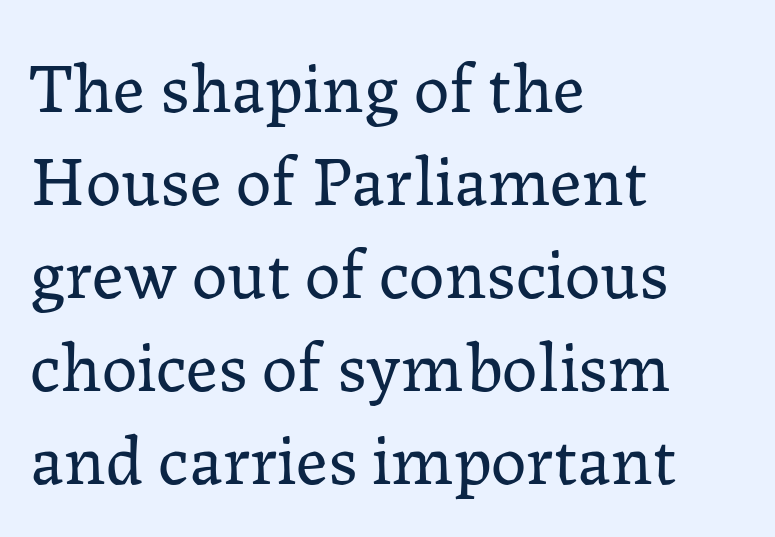
{"serif": "yes", "italic": "no", "bold": "no", "weight": "regular", "width": "normal", "stroke_contrast": "low", "x_height": "medium", "monospaced": "no", "underline": "no", "align": "left", "line_spacing": "normal", "line_spacing_ratio": 1.31, "letter_spacing": "normal", "letter_spacing_em": 0.0, "glyph_px": 71}
